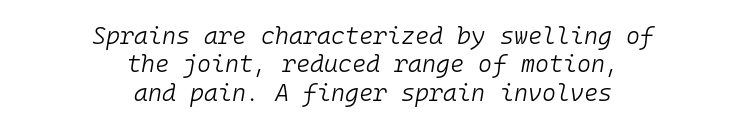
The passage shown leans; its letterforms are oblique. A bare baseline throughout the passage. Letter spacing: default. No heavy texture on the line: the type isn't bold. The paragraph shown floats in the horizontal middle.
